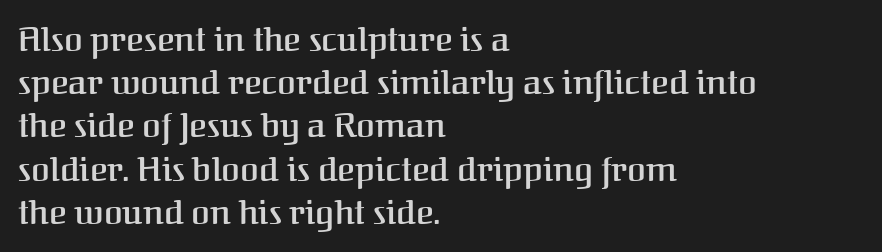
The image shows 34 px semibold serif type, upright; set left-aligned, normal line spacing (1.27x), normal letter spacing, not underlined; medium stroke contrast and a medium x-height.
